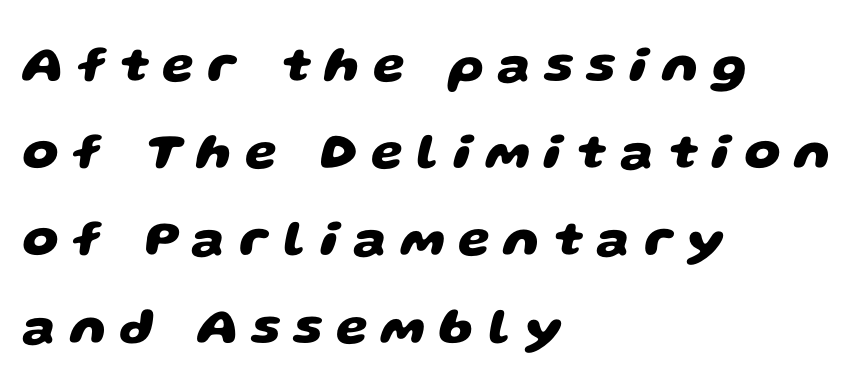
Horizontally, the lines are justified to the leading edge only. The glyphs are unaccompanied by any horizontal stroke below them. The characters look thick and weighty, a clear bold. You could not count columns in this text — the font is proportionally spaced. What kind of face is this? One without serifs — a sans.
